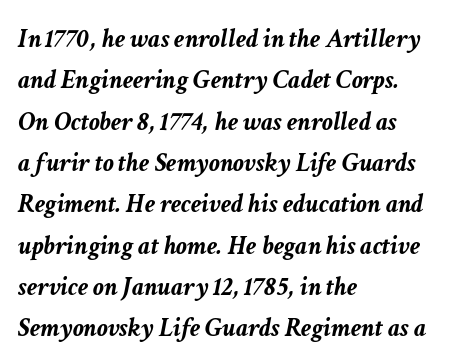
Compared with an ordinary text face, these strokes are far heavier — a full bold. Italic: yes, the glyphs are oblique. Caption: multi-line text, flush left, ragged right. In terms of leading, this rendering sits right in the middle. The string is rendered with underlining switched off.
